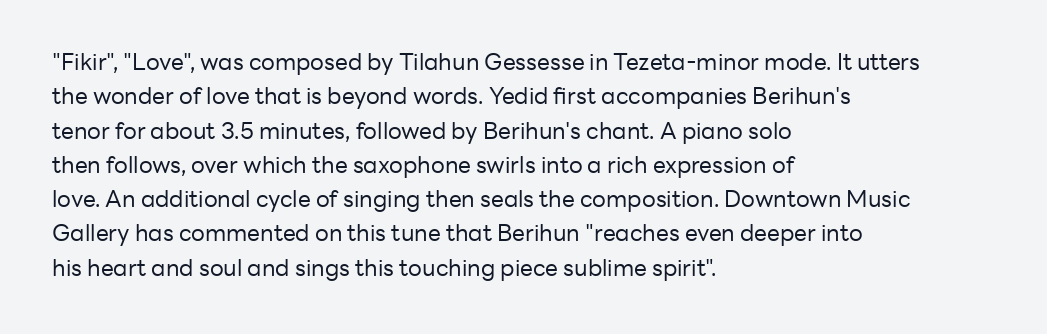
The image shows 23 px text type, upright; set left-aligned, normal line spacing (1.49x), normal letter spacing, not underlined.
